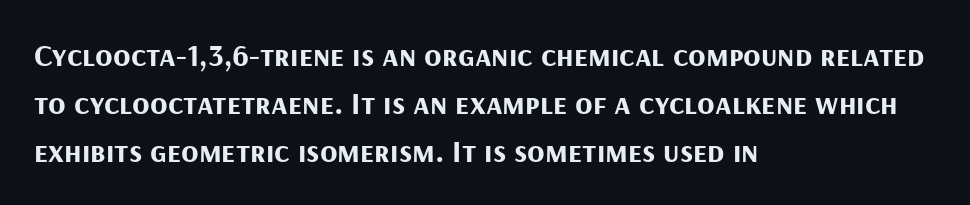
The image shows 32 px bold sans-serif type, upright; set left-aligned, normal line spacing (1.5x), normal letter spacing, not underlined; medium stroke contrast and a medium x-height.
